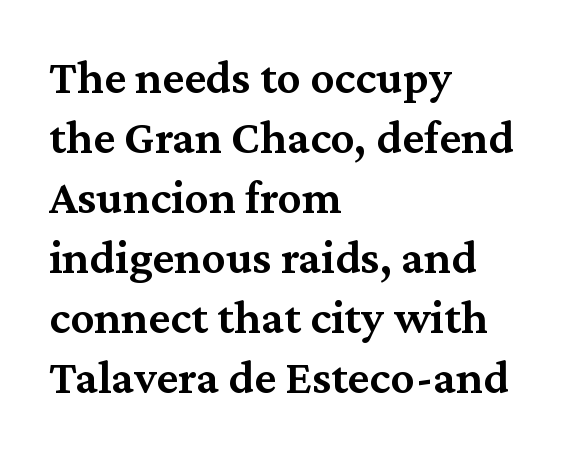
Each letter keeps its own natural width here, so spacing adapts to shape. The paragraph has a hard left edge and a soft right edge. Posture: straight, roman, zero tilt. Decoration check: the copy has no underline.
